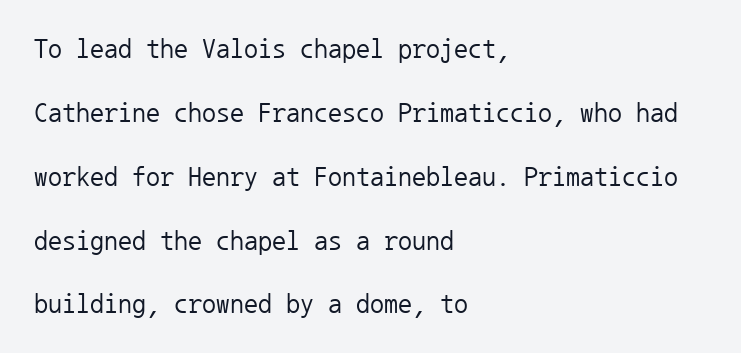
Q: Is the text bold? A: No.
Q: Is the text italic (slanted)? A: No, it is upright.
Q: Is the typeface a serif or a sans-serif typeface? A: Sans-serif.
Q: Is the text underlined? A: No.
Q: How is the paragraph aligned? A: Left-aligned.
Q: Is the spacing between letters normal or unusually wide? A: Normal.
Q: Is the spacing between lines tight, normal or loose? A: Loose.
Q: Width (condensed, normal, or wide)? A: Normal.
Q: Stroke contrast? A: Low.
Q: x-height? A: Medium.
Q: Monospaced? A: Yes.
